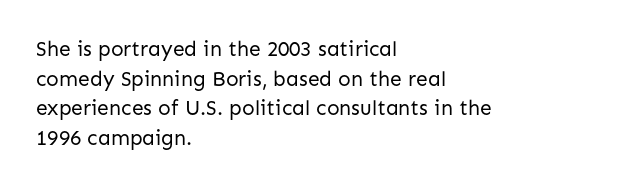
{"italic": "no", "bold": "no", "underline": "no", "align": "left", "line_spacing": "normal", "line_spacing_ratio": 1.41, "letter_spacing": "normal", "letter_spacing_em": 0.0, "glyph_px": 21}
